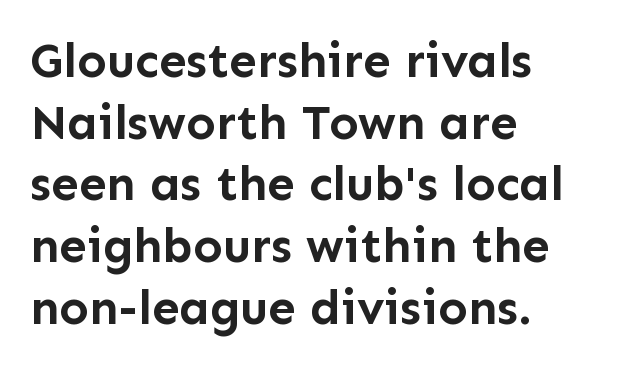
The image shows 49 px semibold sans-serif type, upright; set left-aligned, normal line spacing (1.26x), normal letter spacing, not underlined; low stroke contrast and a medium x-height.
